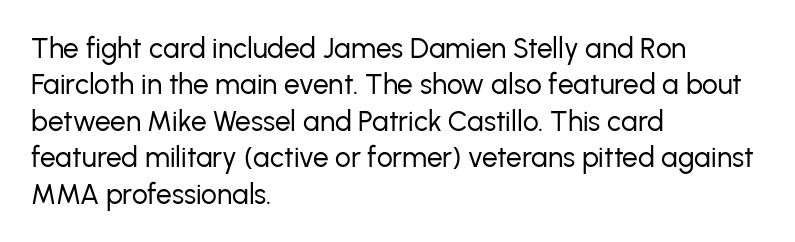
Q: Is the text bold? A: No.
Q: Is the text italic (slanted)? A: No, it is upright.
Q: Is the typeface a serif or a sans-serif typeface? A: Sans-serif.
Q: Is the text underlined? A: No.
Q: How is the paragraph aligned? A: Left-aligned.
Q: Is the spacing between letters normal or unusually wide? A: Normal.
Q: Is the spacing between lines tight, normal or loose? A: Normal.
Q: Width (condensed, normal, or wide)? A: Normal.
Q: Stroke contrast? A: Low.
Q: x-height? A: Medium.
Q: Monospaced? A: No.
